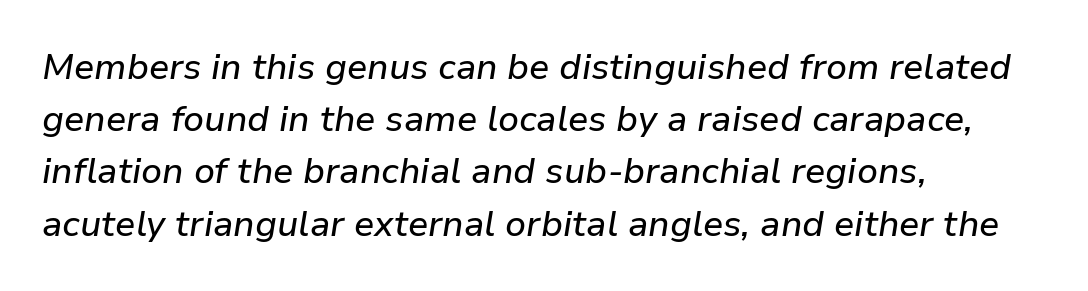
{"italic": "yes", "lean": "right", "slant_degrees": 9, "width": "normal", "stroke_contrast": "low", "x_height": "medium", "monospaced": "no", "underline": "no", "align": "left", "line_spacing": "normal", "line_spacing_ratio": 1.45, "letter_spacing": "normal", "letter_spacing_em": 0.0, "glyph_px": 36}
